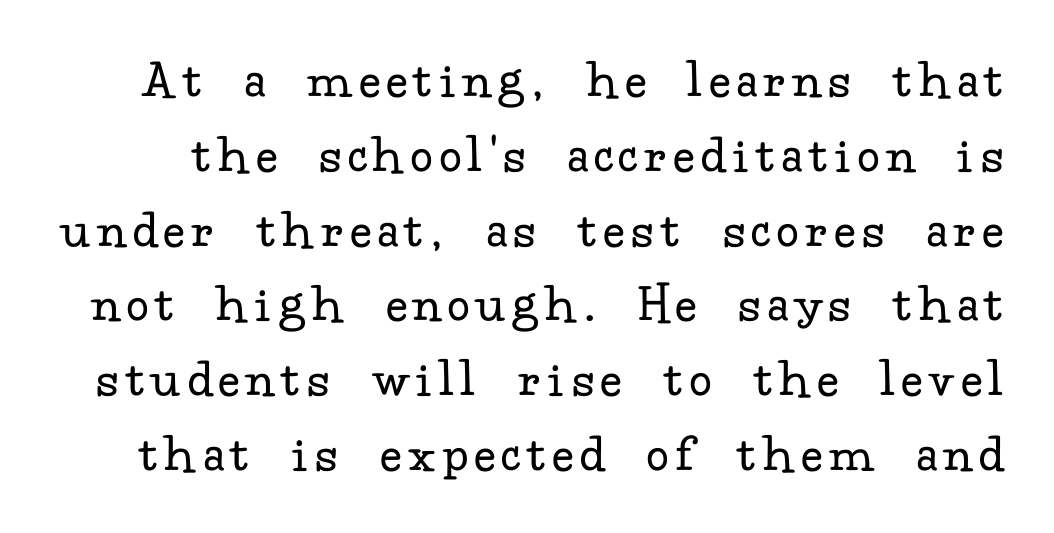
Q: Is the text bold? A: No.
Q: Is the text italic (slanted)? A: No, it is upright.
Q: Is the typeface a serif or a sans-serif typeface? A: Serif.
Q: Is the text underlined? A: No.
Q: Is the spacing between lines tight, normal or loose? A: Normal.
Q: Width (condensed, normal, or wide)? A: Normal.
Q: Stroke contrast? A: Low.
Q: x-height? A: Small.
Q: Monospaced? A: No.
